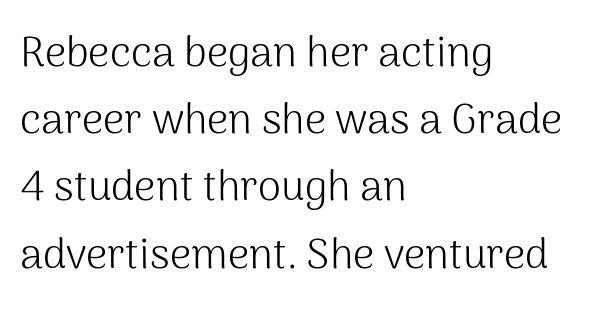
{"serif": "no", "italic": "no", "bold": "no", "weight": "light", "width": "normal", "stroke_contrast": "medium", "x_height": "medium", "monospaced": "no", "underline": "no", "align": "left", "line_spacing": "normal", "line_spacing_ratio": 1.6, "letter_spacing": "normal", "letter_spacing_em": 0.0, "glyph_px": 42}
